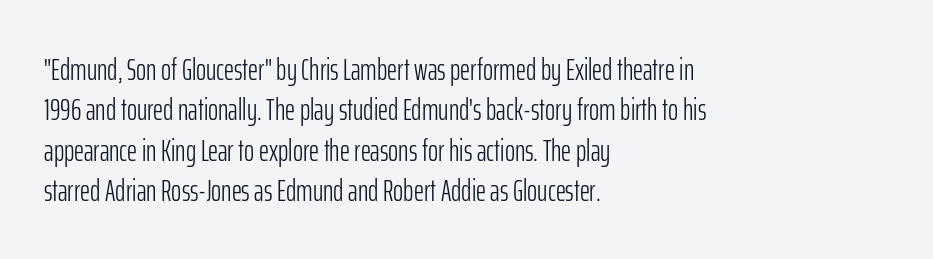
{"serif": "no", "italic": "no", "bold": "no", "weight": "light", "width": "condensed", "stroke_contrast": "low", "x_height": "medium", "monospaced": "no", "underline": "no", "align": "left", "line_spacing": "normal", "line_spacing_ratio": 1.3, "letter_spacing": "normal", "letter_spacing_em": 0.0, "glyph_px": 31}
